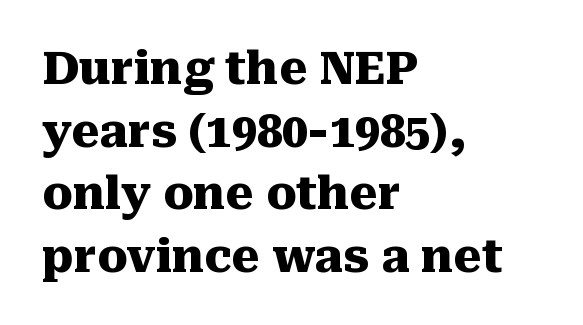
Visually the block forms a straight wall on the left and a jagged coastline on the right. Baseline-to-baseline distance is the conventional proportion of letter height. The passage shown is typed in a proportional face where columns would drift. Between one letter and the next there's only the usual sliver of space. Vertical strokes here are truly vertical. Is the type bold? Yes — the strokes are clearly thick and heavy.
